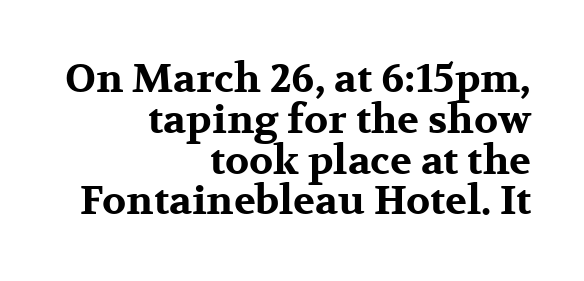
The image shows 40 px bold, wide serif type, upright; set right-aligned, tight line spacing (1.02x), normal letter spacing, not underlined; medium stroke contrast and a medium x-height.
